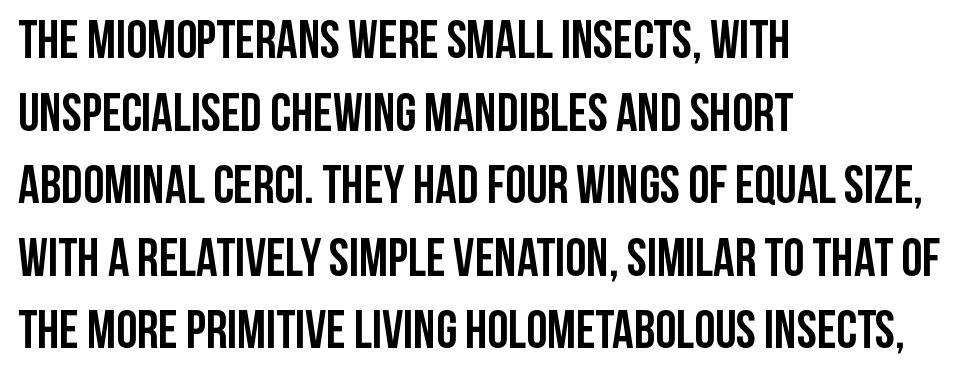
The image shows 53 px semibold, condensed sans-serif type, upright; set left-aligned, normal line spacing (1.37x), normal letter spacing, not underlined; low stroke contrast and a large x-height.
